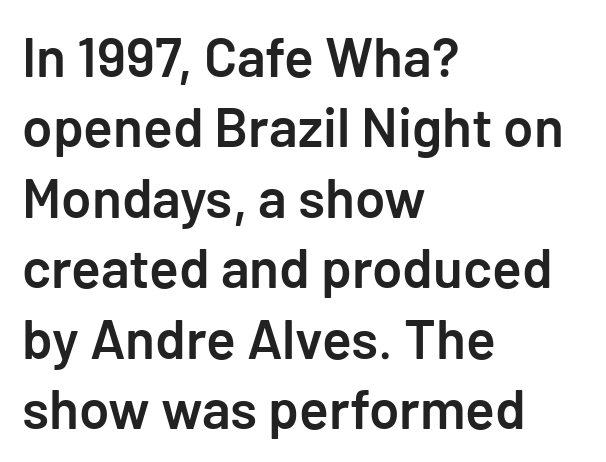
Q: Is the text bold? A: Semi-bold.
Q: Is the text italic (slanted)? A: No, it is upright.
Q: Is the typeface a serif or a sans-serif typeface? A: Sans-serif.
Q: Is the text underlined? A: No.
Q: How is the paragraph aligned? A: Left-aligned.
Q: Is the spacing between letters normal or unusually wide? A: Normal.
Q: Is the spacing between lines tight, normal or loose? A: Normal.
Q: Width (condensed, normal, or wide)? A: Normal.
Q: Stroke contrast? A: Low.
Q: x-height? A: Medium.
